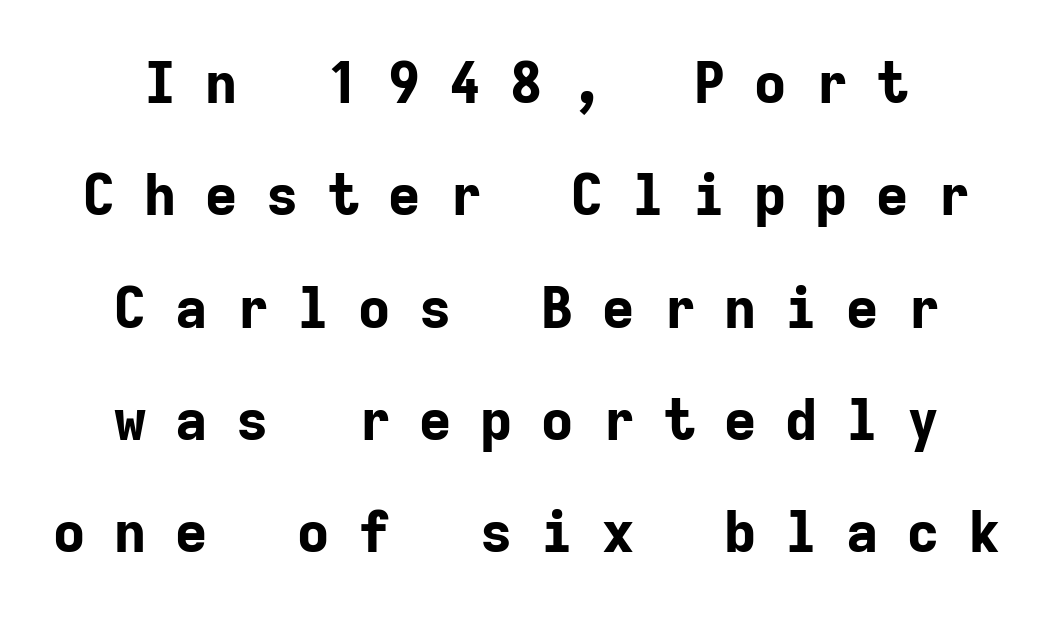
The image shows 57 px bold sans-serif type, upright, monospaced; set loose line spacing (1.97x), unusually wide letter spacing (+0.47 em), not underlined; low stroke contrast and a medium x-height.
